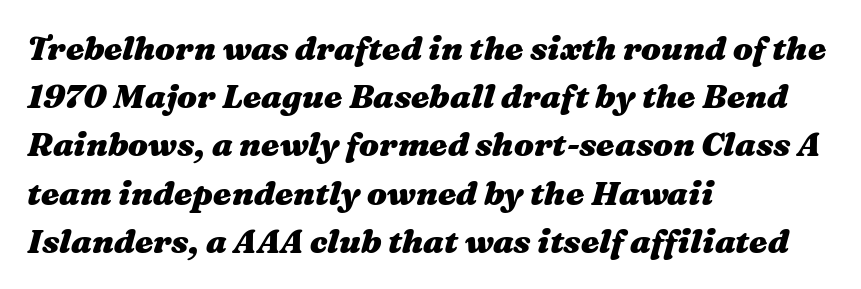
The image shows 33 px heavy, wide type, italic (leaning right); set left-aligned, normal line spacing (1.46x), normal letter spacing, not underlined; medium stroke contrast and a medium x-height.
